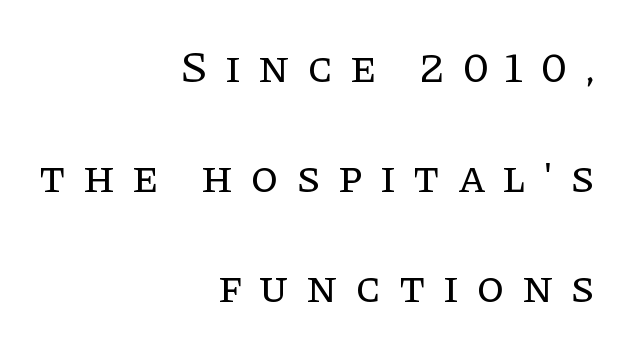
Q: Is the text bold? A: No.
Q: Is the text italic (slanted)? A: No, it is upright.
Q: Is the typeface a serif or a sans-serif typeface? A: Serif.
Q: Is the text underlined? A: No.
Q: How is the paragraph aligned? A: Right-aligned.
Q: Is the spacing between letters normal or unusually wide? A: Unusually wide.
Q: Is the spacing between lines tight, normal or loose? A: Loose.
Q: Width (condensed, normal, or wide)? A: Normal.
Q: Stroke contrast? A: Low.
Q: x-height? A: Large.
Q: Monospaced? A: No.
